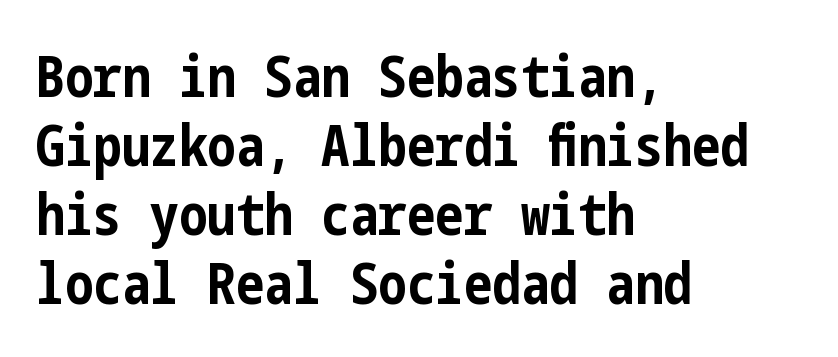
Q: Is the text bold? A: Yes.
Q: Is the text italic (slanted)? A: No, it is upright.
Q: Is the typeface a serif or a sans-serif typeface? A: Sans-serif.
Q: Is the text underlined? A: No.
Q: How is the paragraph aligned? A: Left-aligned.
Q: Is the spacing between letters normal or unusually wide? A: Normal.
Q: Width (condensed, normal, or wide)? A: Condensed.
Q: Stroke contrast? A: Low.
Q: x-height? A: Medium.
